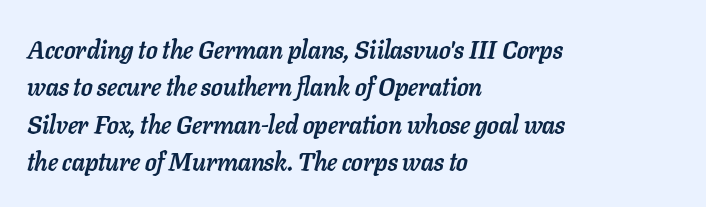
{"italic": "yes", "lean": "right", "slant_degrees": 11, "bold": "yes", "underline": "no", "align": "left", "line_spacing": "normal", "line_spacing_ratio": 1.5, "letter_spacing": "normal", "letter_spacing_em": 0.0, "glyph_px": 25}
